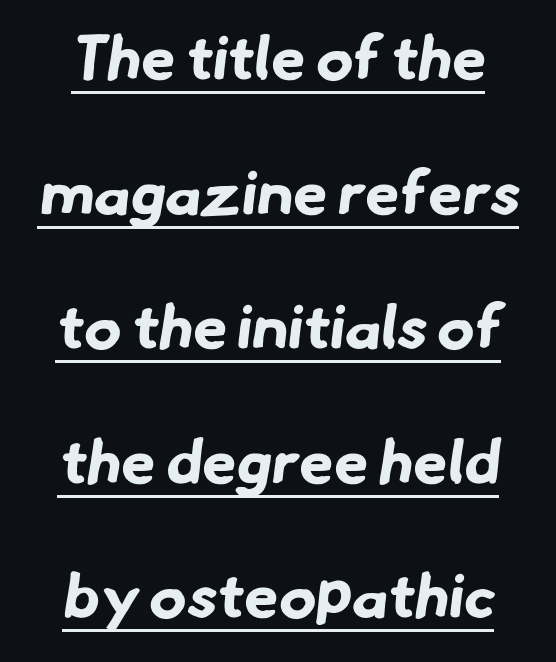
Leading: increased. Spacing between characters is what you'd get straight out of the box. A baseline rule has been typeset under these characters. Think of a printed novel: that variable character pitch is what you see here. Are there feet on the stems? There aren't — it's a sans.
